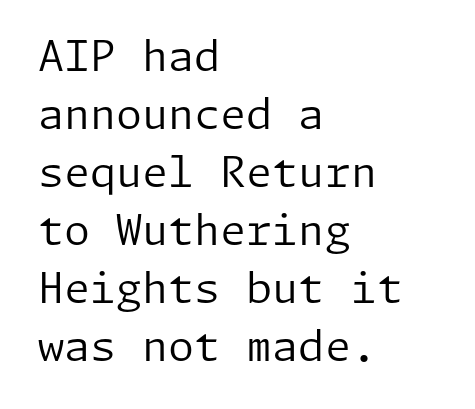
The image shows 42 px regular-weight sans-serif type, upright; set left-aligned, normal line spacing (1.38x), normal letter spacing, not underlined; low stroke contrast and a medium x-height.
